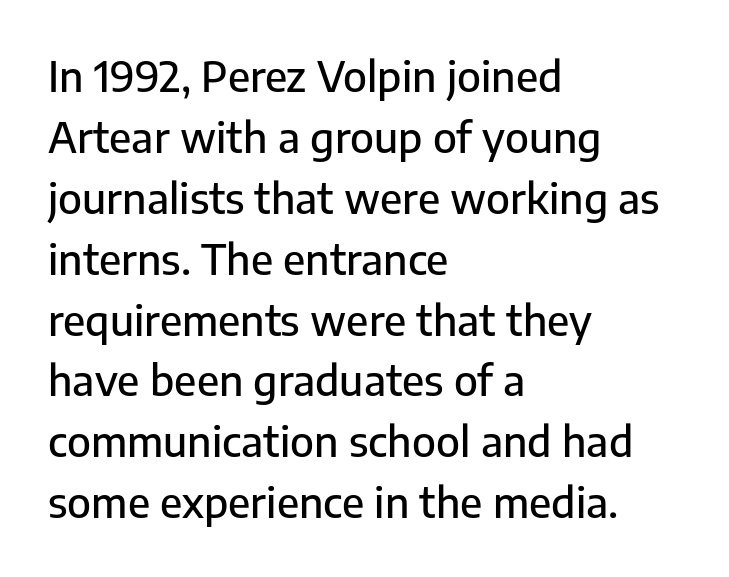
Only glyphs here, with clear space below each row. These lines are rendered in a variable-pitch font. The paragraph has a hard left edge and a soft right edge. Tall strokes in this sample are plumb rather than angled. Stroke terminals: plain, sans-serif.
